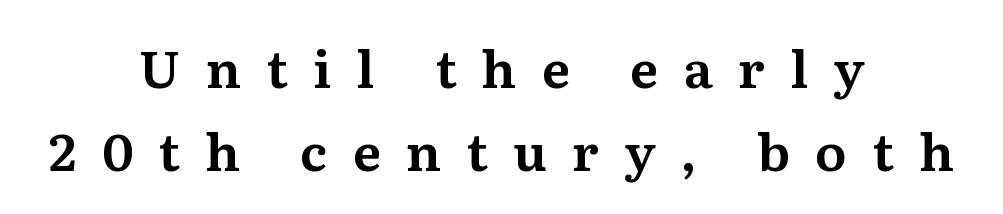
Does the type have serifs? Yes, each stem ends in a small foot. This rendering uses center alignment, leaving both contours irregular but symmetric. You could not count columns in this text — the font is proportionally spaced. No italicization has been applied; the sample stays upright.
